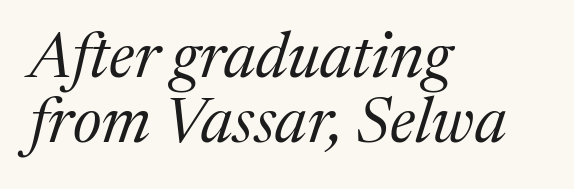
The setting favours the left margin, as ordinary paragraphs usually do. Quick note: underline off. Compared with typical paragraphs, the rows here are closer together. Every character sits at an angle, as italics do. The cut favours lightness, reaching ordinary text weight at its darkest. Regarding serifs, this sample has them.
